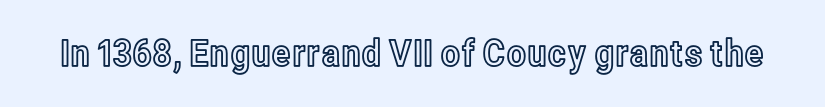
The image shows 37 px condensed type, upright; set normal letter spacing, not underlined; a medium x-height.
